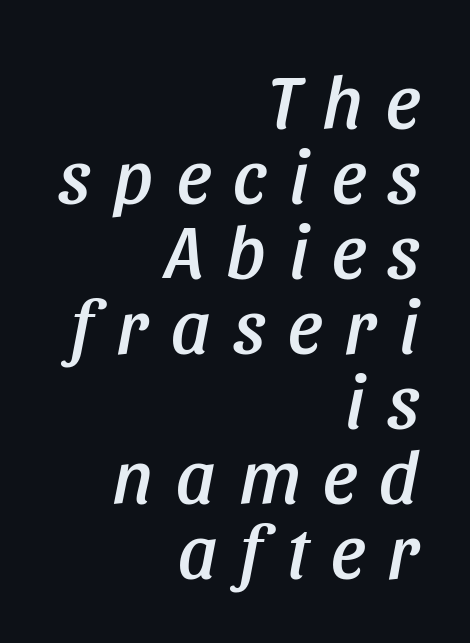
Q: Is the text italic (slanted)? A: Yes, it leans right by about 11 degrees.
Q: Is the text underlined? A: No.
Q: How is the paragraph aligned? A: Right-aligned.
Q: Is the spacing between letters normal or unusually wide? A: Unusually wide.
Q: Is the spacing between lines tight, normal or loose? A: Tight.
Q: Width (condensed, normal, or wide)? A: Condensed.
Q: Stroke contrast? A: Low.
Q: x-height? A: Large.
Q: Monospaced? A: No.
